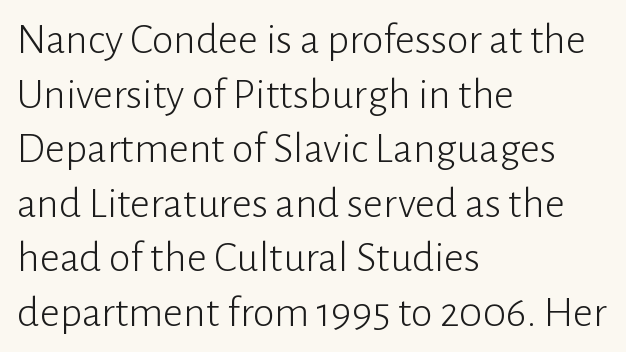
Tall strokes in this sample are plumb rather than angled. No chunkiness to these letters — they're not bold. Look at the tracking — it's just the regular setting, nothing added. Look at the bottom of the vertical strokes: they stop flat, with no serifs.
